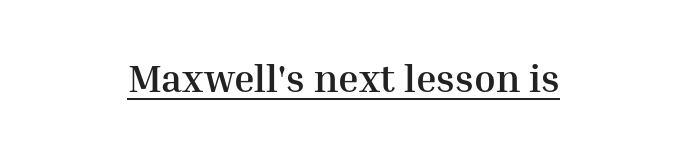
Q: Is the text bold? A: Yes.
Q: Is the text italic (slanted)? A: No, it is upright.
Q: Is the typeface a serif or a sans-serif typeface? A: Serif.
Q: Is the text underlined? A: Yes.
Q: How is the paragraph aligned? A: Centered.
Q: Is the spacing between letters normal or unusually wide? A: Normal.
Q: Width (condensed, normal, or wide)? A: Normal.
Q: Stroke contrast? A: Medium.
Q: x-height? A: Medium.
Q: Monospaced? A: No.
